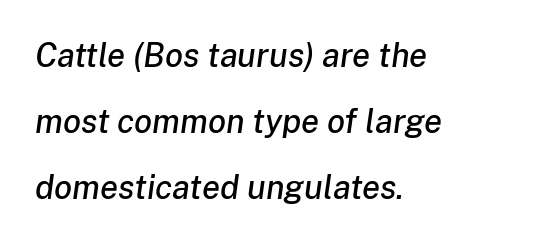
Q: Is the text italic (slanted)? A: Yes, it leans right by about 8 degrees.
Q: Is the text underlined? A: No.
Q: How is the paragraph aligned? A: Left-aligned.
Q: Is the spacing between letters normal or unusually wide? A: Normal.
Q: Is the spacing between lines tight, normal or loose? A: Loose.
Q: Width (condensed, normal, or wide)? A: Normal.
Q: Stroke contrast? A: Low.
Q: x-height? A: Medium.
Q: Monospaced? A: No.
